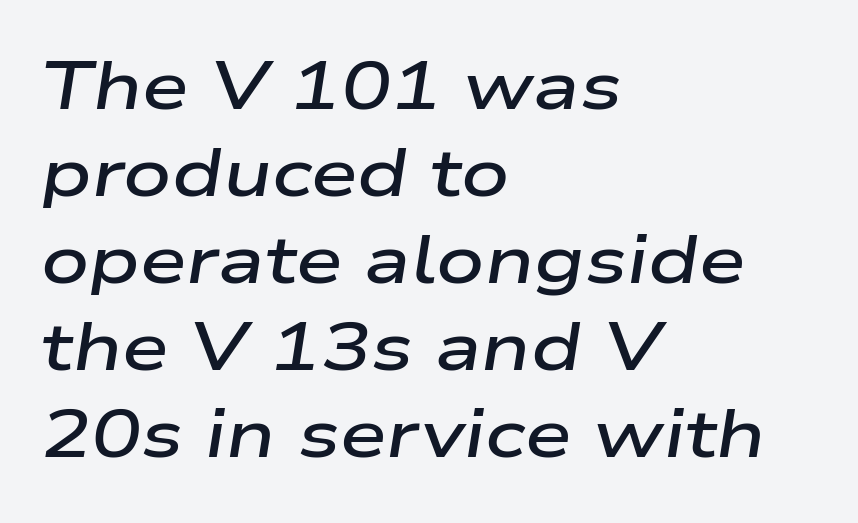
A typesetter would call this zero additional tracking. Does the leading feel generous? No, just average. Note the varied advance widths — an 'i' is clearly narrower than an 'm'. What weight is shown? A semibold, between regular and bold. The compositor pushed each line to the left boundary. Beneath every word, the page is bare.
